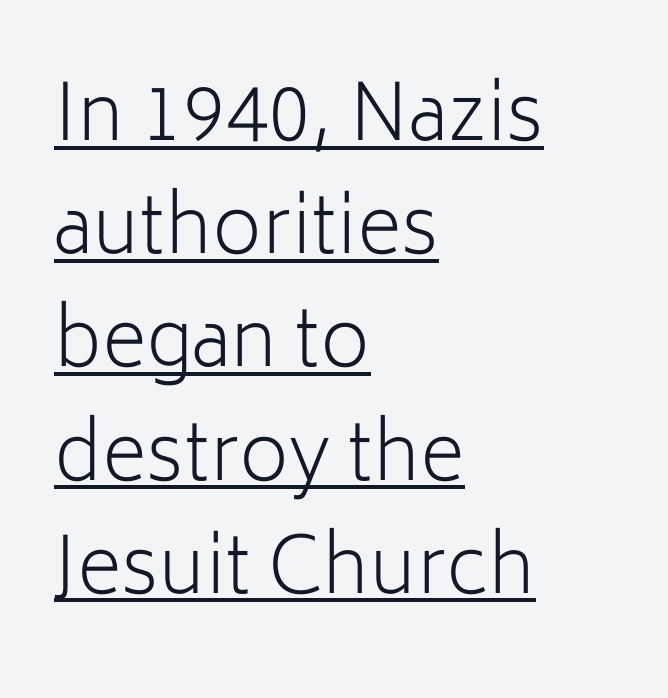
{"serif": "no", "italic": "no", "bold": "no", "weight": "light", "width": "normal", "stroke_contrast": "low", "x_height": "medium", "monospaced": "no", "underline": "yes", "align": "left", "line_spacing": "normal", "line_spacing_ratio": 1.47, "letter_spacing": "normal", "letter_spacing_em": 0.0, "glyph_px": 77}
